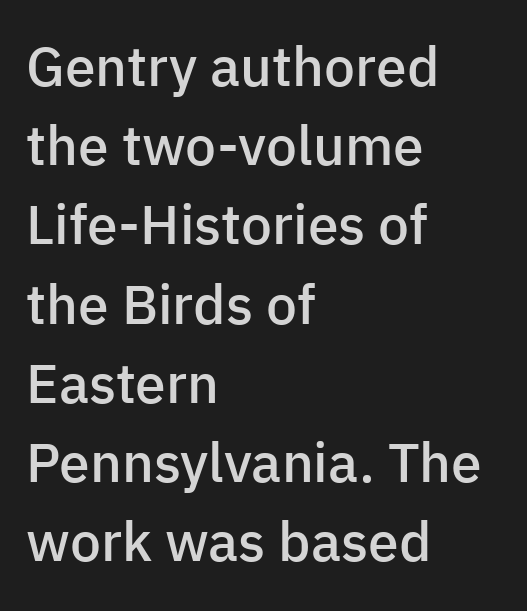
{"serif": "no", "italic": "no", "bold": "semi", "weight": "semibold", "width": "normal", "stroke_contrast": "low", "x_height": "medium", "monospaced": "no", "underline": "no", "align": "left", "line_spacing": "normal", "line_spacing_ratio": 1.44, "letter_spacing": "normal", "letter_spacing_em": 0.0, "glyph_px": 55}
